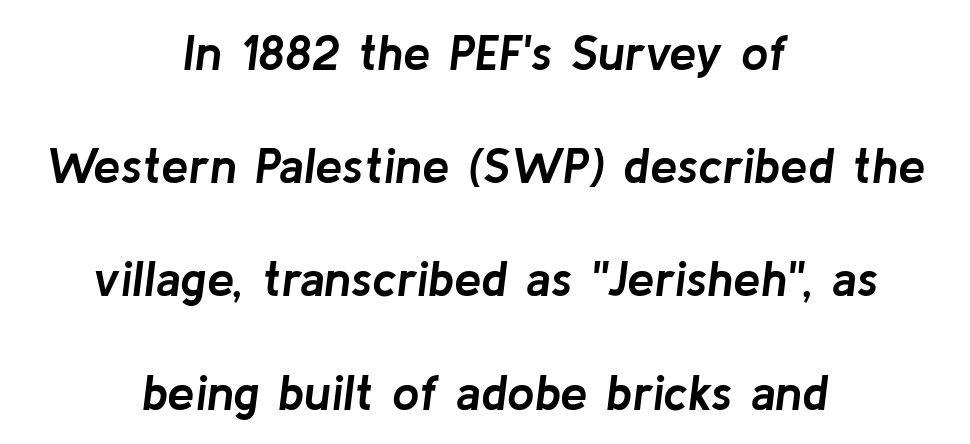
Q: Is the text bold? A: Yes.
Q: Is the text italic (slanted)? A: Yes, it leans right by about 8 degrees.
Q: Is the text underlined? A: No.
Q: How is the paragraph aligned? A: Centered.
Q: Is the spacing between letters normal or unusually wide? A: Normal.
Q: Is the spacing between lines tight, normal or loose? A: Loose.
Q: Width (condensed, normal, or wide)? A: Normal.
Q: Stroke contrast? A: Low.
Q: x-height? A: Medium.
Q: Monospaced? A: No.
